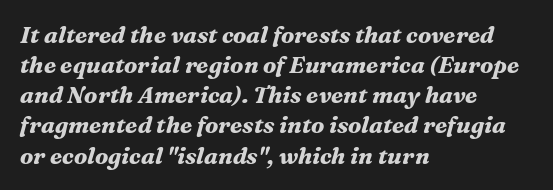
The image shows 23 px bold type, italic (leaning right); set left-aligned, normal line spacing (1.31x), normal letter spacing, not underlined.
